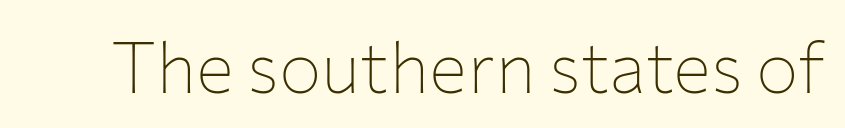
The image shows 71 px thin sans-serif type, upright; set normal letter spacing, not underlined; low stroke contrast and a medium x-height.
